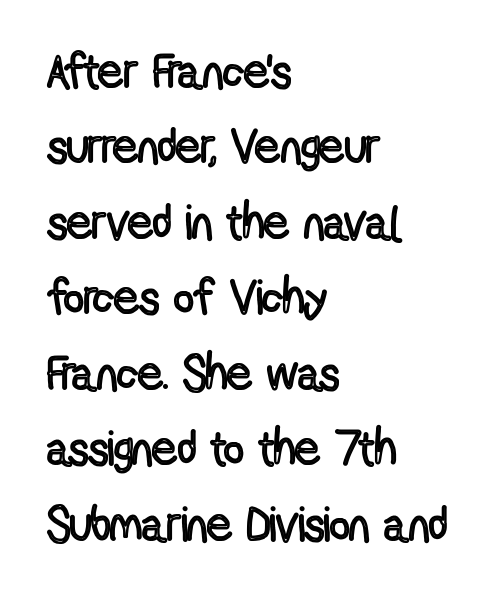
Here the glyphs are tracked normally, forming tight word shapes. Nope, not italic — everything's standing straight. Evenly set lines give the paragraph a standard silhouette. The face used here is proportionally spaced, like ordinary book or web type. The rendering anchors every line to the left-hand side.
